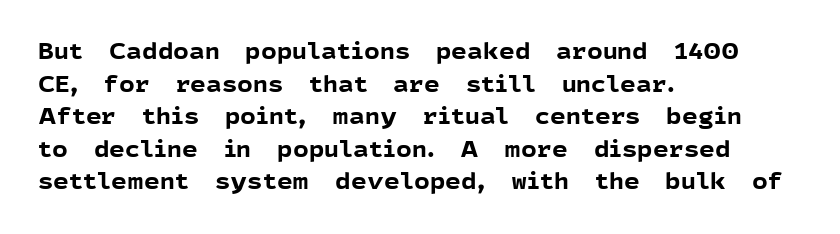
The letters stand straight up with perfectly vertical stems. Vertical spacing — default. Beneath every word, the page is bare. Typeset ragged right — the left edge is the straight one.
